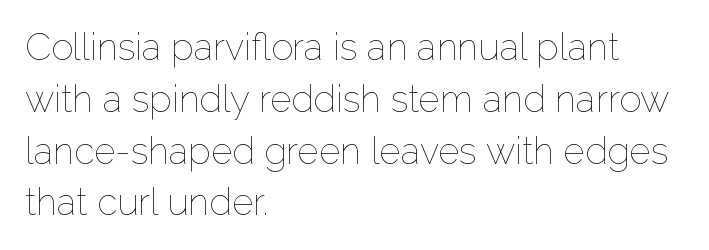
When letters stand straight like this, we call the style roman or upright. Each line starts at the same left margin while the right side varies. No extra ink here — the face is not bold. Rule under the text: the space is simply empty.
